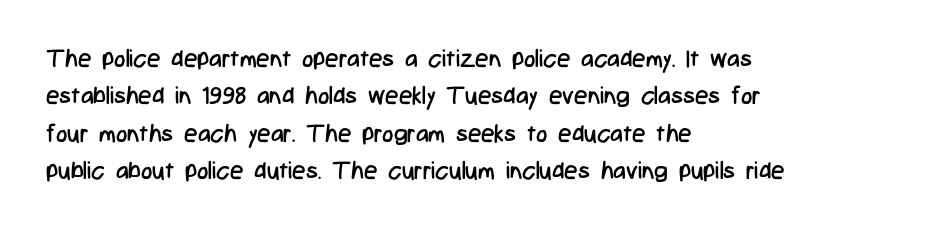
The image shows 24 px text type, upright; set left-aligned, normal line spacing (1.56x), normal letter spacing, not underlined.
